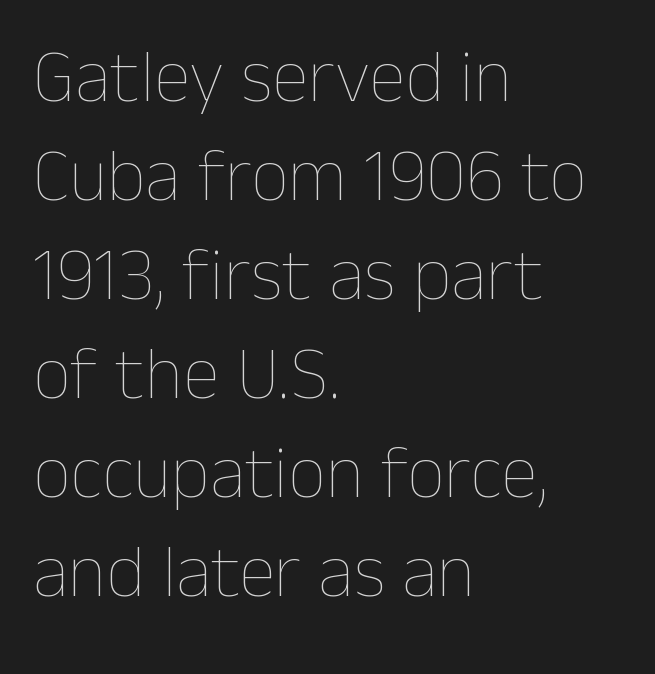
The image shows 75 px thin type, upright; set left-aligned, normal line spacing (1.32x), normal letter spacing, not underlined; low stroke contrast and a medium x-height.
